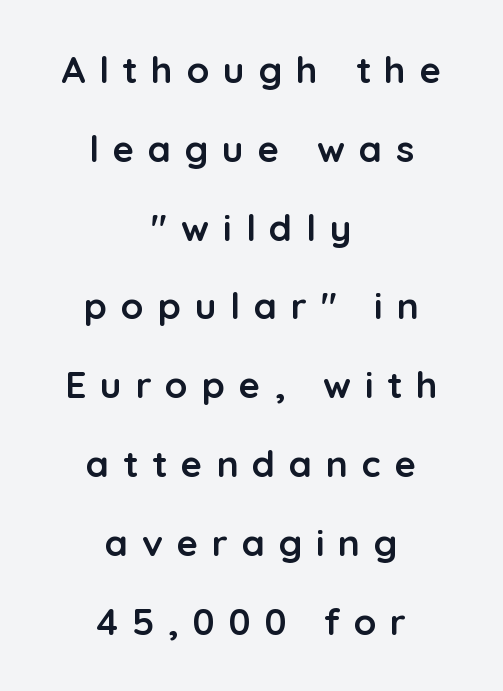
Q: Is the text bold? A: Yes.
Q: Is the text italic (slanted)? A: No, it is upright.
Q: Is the typeface a serif or a sans-serif typeface? A: Sans-serif.
Q: Is the text underlined? A: No.
Q: How is the paragraph aligned? A: Centered.
Q: Is the spacing between letters normal or unusually wide? A: Unusually wide.
Q: Is the spacing between lines tight, normal or loose? A: Loose.
Q: Width (condensed, normal, or wide)? A: Normal.
Q: Stroke contrast? A: Low.
Q: x-height? A: Medium.
Q: Monospaced? A: No.
